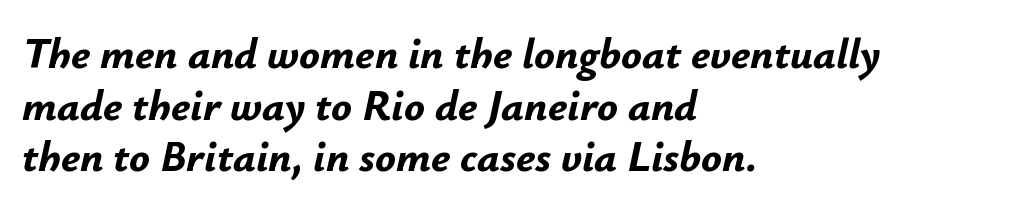
The image shows 43 px bold type, italic (leaning right); set left-aligned, line spacing 1.2x, normal letter spacing, not underlined; low stroke contrast and a small x-height.
